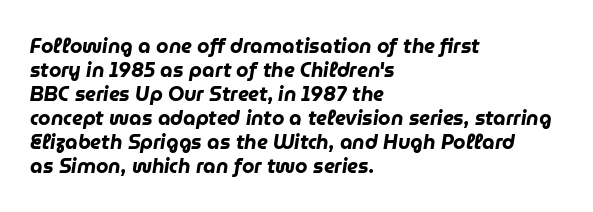
The image shows 20 px bold type, italic (leaning right); set left-aligned, line spacing 1.2x, normal letter spacing, not underlined.
